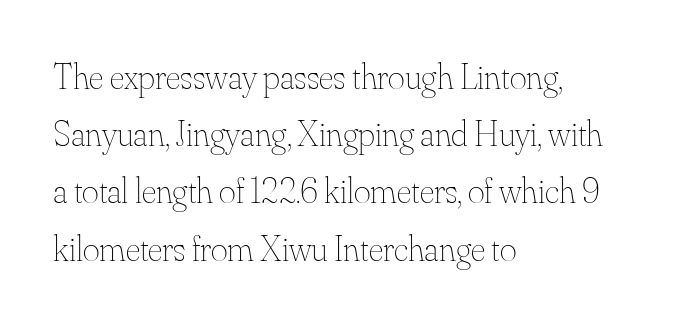
The image shows 36 px thin type, upright; set left-aligned, normal line spacing (1.59x), normal letter spacing, not underlined; medium stroke contrast and a small x-height.
